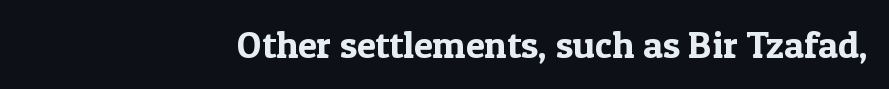
The image shows 38 px serif type, upright; set right-aligned, normal letter spacing, not underlined; a medium x-height.
